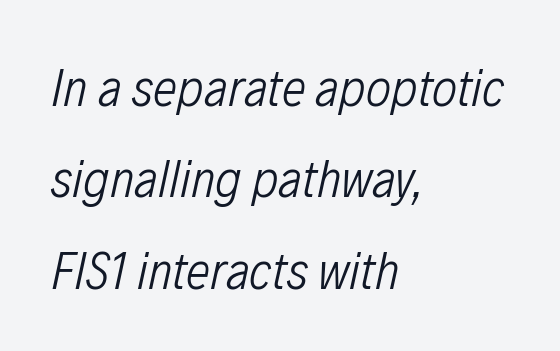
Caption: multi-line text, flush left, ragged right. Nothing unusual about the tracking: characters are spaced as the font intends. Spacing verdict: proportional, widths tailored to each character. Yep, that's italic — everything's leaning. The space directly below the letters is spotless.
